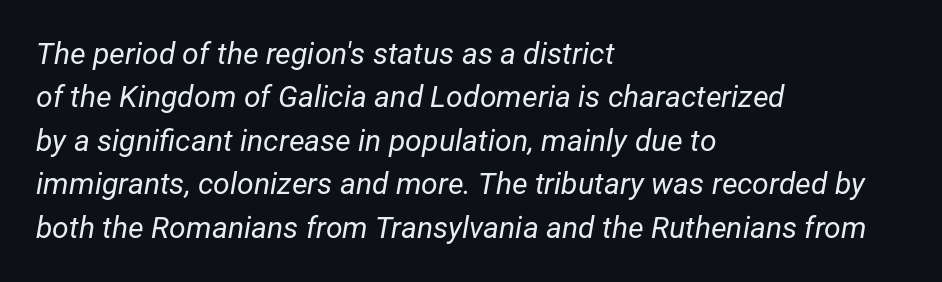
Q: Is the text bold? A: No.
Q: Is the text italic (slanted)? A: Yes, it leans right by about 12 degrees.
Q: Is the text underlined? A: No.
Q: How is the paragraph aligned? A: Left-aligned.
Q: Is the spacing between letters normal or unusually wide? A: Normal.
Q: Is the spacing between lines tight, normal or loose? A: Normal.
Q: Width (condensed, normal, or wide)? A: Normal.
Q: Stroke contrast? A: Low.
Q: x-height? A: Medium.
Q: Monospaced? A: No.
